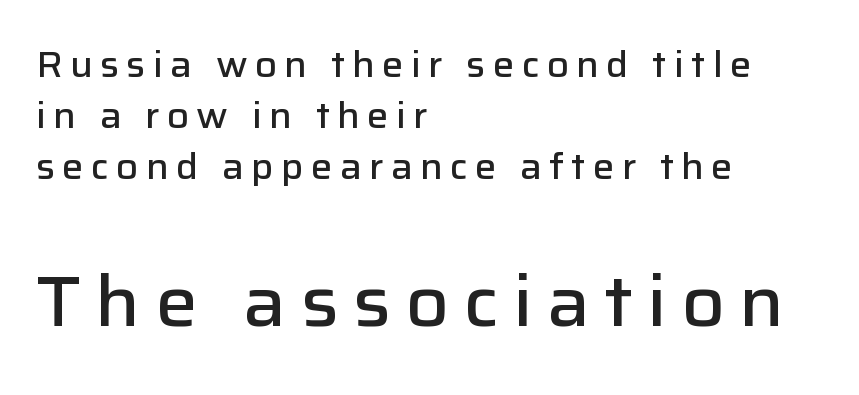
Nothing sits at the stroke ends, so this counts as sans-serif. Notice how descenders clear the ascenders below comfortably — that's standard leading. The passage shown is semibold, sitting just below true bold. Type size steps up from the first block to the second. Check the space under the baseline: it is left empty.
